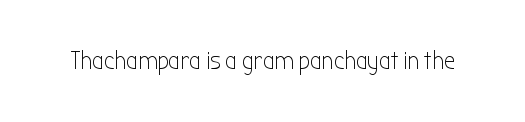
{"italic": "no", "bold": "no", "underline": "no", "letter_spacing": "normal", "letter_spacing_em": 0.0, "glyph_px": 25}
